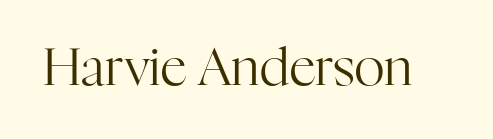
Q: Is the text bold? A: No.
Q: Is the text italic (slanted)? A: No, it is upright.
Q: Is the typeface a serif or a sans-serif typeface? A: Serif.
Q: Is the text underlined? A: No.
Q: Is the spacing between letters normal or unusually wide? A: Normal.
Q: Width (condensed, normal, or wide)? A: Normal.
Q: Stroke contrast? A: High.
Q: x-height? A: Medium.
Q: Monospaced? A: No.
